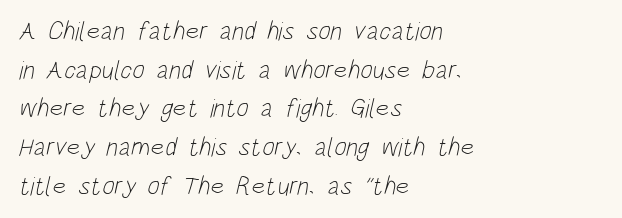
The passage shown stacks its lines at a standard gap. Underline: absent. The typesetter chose a ragged-right arrangement here. Weight class: somewhere from thin through regular.
